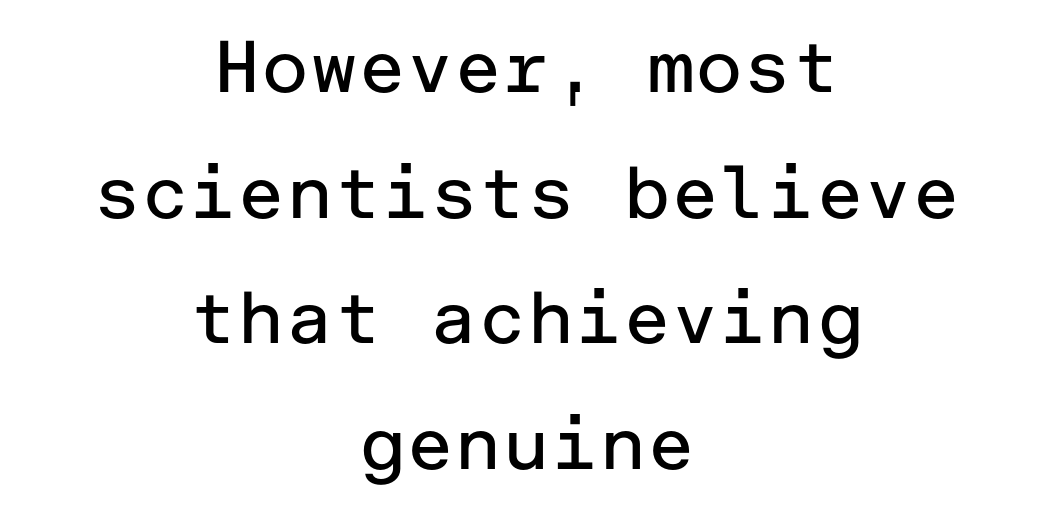
The image shows 73 px regular-weight sans-serif type, upright; set centered, line spacing 1.72x, normal letter spacing, not underlined; low stroke contrast and a medium x-height.
